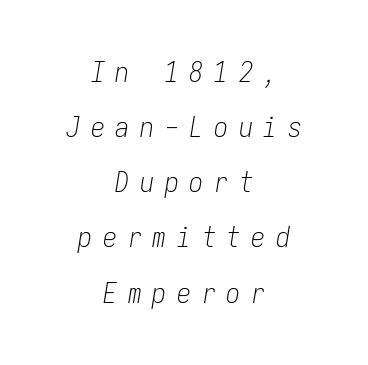
The image shows 28 px light, condensed type, italic (leaning right), monospaced; set centered, loose line spacing (1.97x), unusually wide letter spacing (+0.38 em), not underlined; low stroke contrast and a medium x-height.
